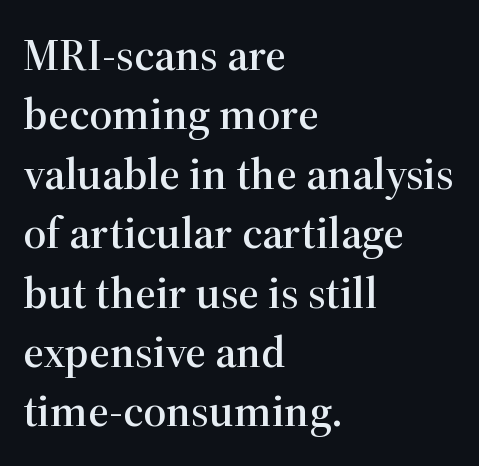
Q: Is the text italic (slanted)? A: No, it is upright.
Q: Is the typeface a serif or a sans-serif typeface? A: Serif.
Q: Is the text underlined? A: No.
Q: How is the paragraph aligned? A: Left-aligned.
Q: Is the spacing between letters normal or unusually wide? A: Normal.
Q: Is the spacing between lines tight, normal or loose? A: Normal.
Q: Width (condensed, normal, or wide)? A: Normal.
Q: Stroke contrast? A: High.
Q: x-height? A: Medium.
Q: Monospaced? A: No.
